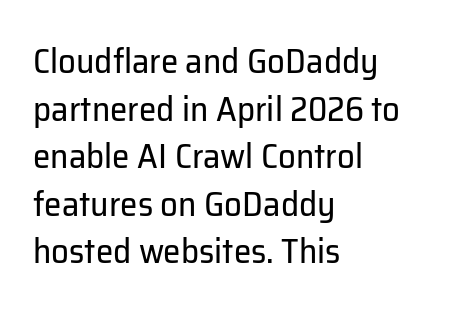
The passage shown is not underscored anywhere. Is the letter spacing exaggerated? No — it looks like the ordinary default. The face used here is proportionally spaced, like ordinary book or web type. Stems and bowls with no extra thickness — not bold.
